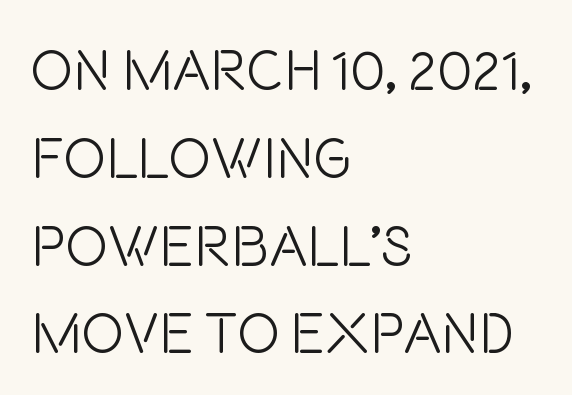
The font is comparable to plain body text, perhaps lighter. Compared with typical paragraphs, the rows here are spaced about the same. Here the designer chose a conventional face with non-uniform glyph widths. The face used here is rendered with its standard letterfit.
